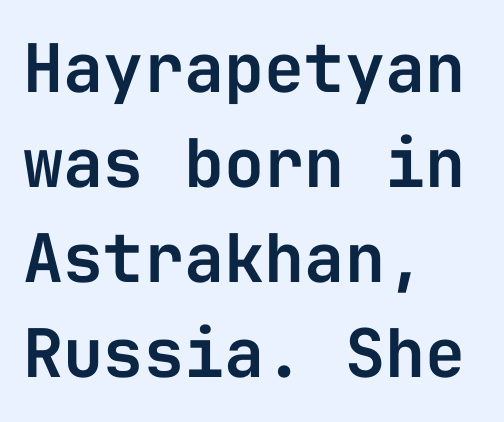
The image shows 67 px sans-serif type, upright, monospaced; set left-aligned, normal line spacing (1.42x), normal letter spacing, not underlined; low stroke contrast and a medium x-height.
